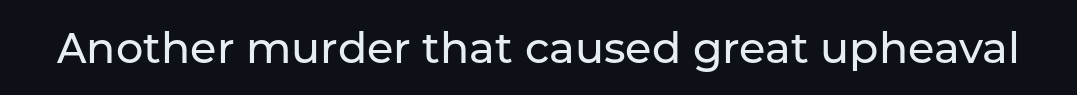
Plain, unruled lines of type. The font's upright variant was chosen for this text. I'd call this a sans setting — the letters go barefoot. Varying glyph widths throughout — classic text-font behaviour. How are the letters spaced? Ordinarily, with no added tracking.
